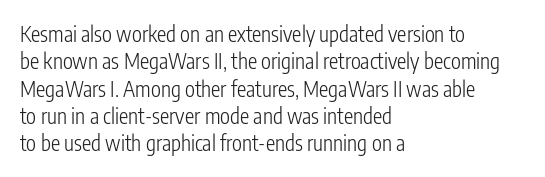
Q: Is the text bold? A: No.
Q: Is the text italic (slanted)? A: No, it is upright.
Q: Is the text underlined? A: No.
Q: How is the paragraph aligned? A: Left-aligned.
Q: Is the spacing between letters normal or unusually wide? A: Normal.
Q: Is the spacing between lines tight, normal or loose? A: Normal.
